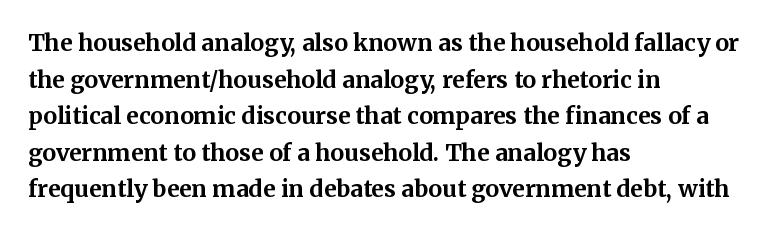
{"italic": "no", "bold": "yes", "underline": "no", "align": "left", "line_spacing": "normal", "line_spacing_ratio": 1.59, "letter_spacing": "normal", "letter_spacing_em": 0.0, "glyph_px": 23}
